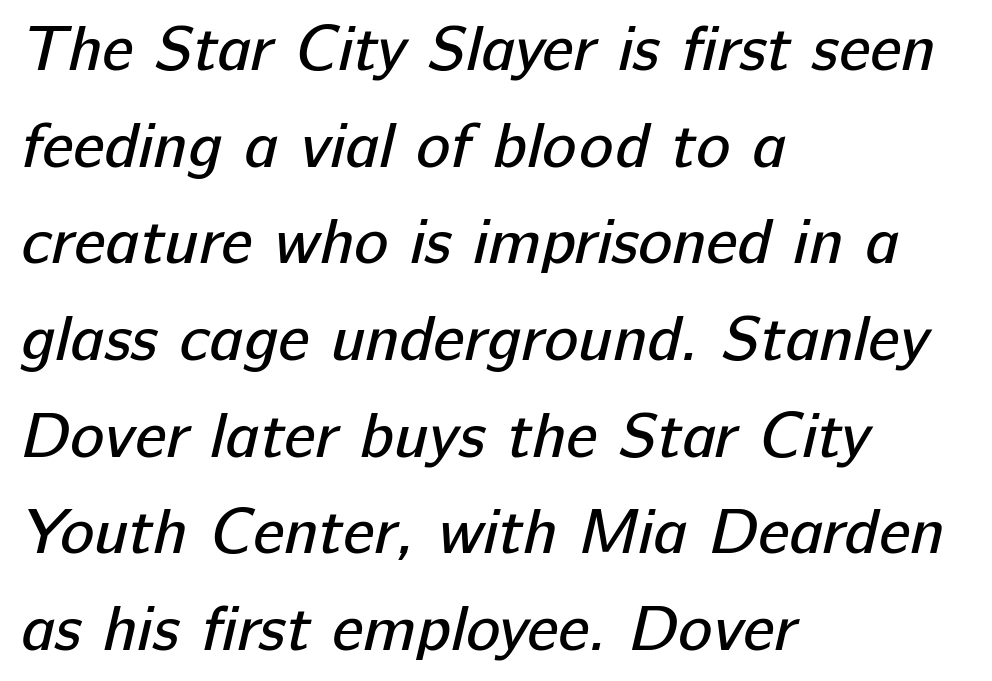
Q: Is the text bold? A: No.
Q: Is the typeface a serif or a sans-serif typeface? A: Sans-serif.
Q: Is the text underlined? A: No.
Q: How is the paragraph aligned? A: Left-aligned.
Q: Is the spacing between letters normal or unusually wide? A: Normal.
Q: Is the spacing between lines tight, normal or loose? A: Normal.
Q: Width (condensed, normal, or wide)? A: Normal.
Q: Stroke contrast? A: Low.
Q: x-height? A: Medium.
Q: Monospaced? A: No.
